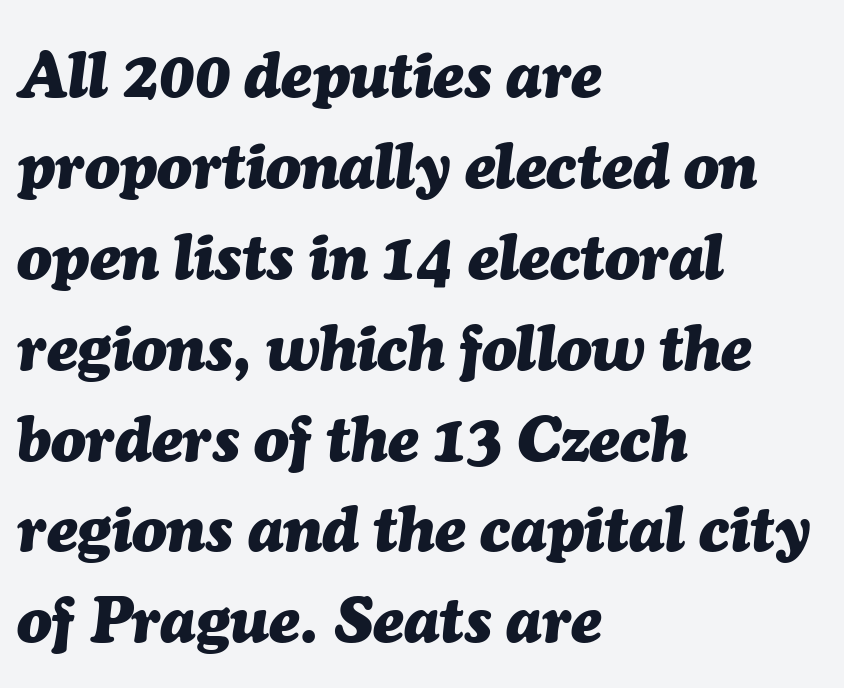
{"italic": "yes", "lean": "right", "slant_degrees": 7, "bold": "yes", "weight": "heavy", "width": "normal", "stroke_contrast": "medium", "x_height": "medium", "monospaced": "no", "underline": "no", "align": "left", "line_spacing": "normal", "line_spacing_ratio": 1.42, "letter_spacing": "normal", "letter_spacing_em": 0.0, "glyph_px": 64}
